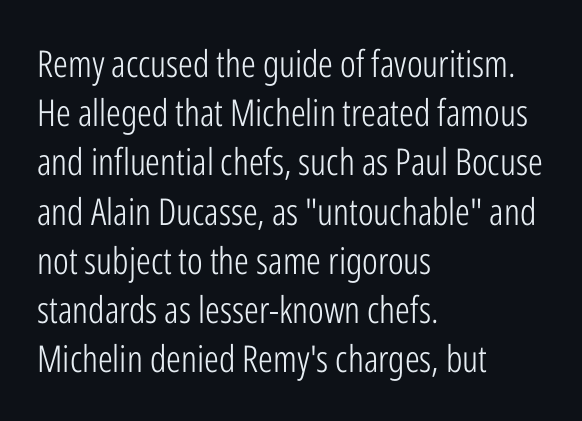
{"serif": "no", "italic": "no", "bold": "no", "weight": "light", "width": "condensed", "stroke_contrast": "low", "x_height": "medium", "monospaced": "no", "underline": "no", "align": "left", "line_spacing": "normal", "line_spacing_ratio": 1.33, "letter_spacing": "normal", "letter_spacing_em": 0.0, "glyph_px": 37}
